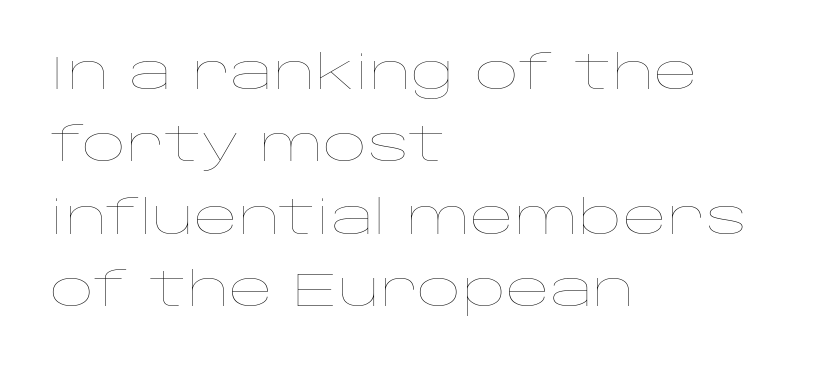
Q: Is the text bold? A: No.
Q: Is the text italic (slanted)? A: No, it is upright.
Q: Is the text underlined? A: No.
Q: How is the paragraph aligned? A: Left-aligned.
Q: Is the spacing between letters normal or unusually wide? A: Normal.
Q: Is the spacing between lines tight, normal or loose? A: Normal.
Q: Width (condensed, normal, or wide)? A: Wide.
Q: Stroke contrast? A: Low.
Q: x-height? A: Large.
Q: Monospaced? A: No.
